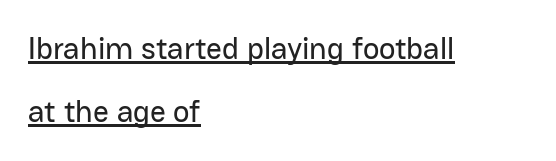
{"serif": "no", "italic": "no", "width": "normal", "stroke_contrast": "low", "x_height": "medium", "monospaced": "no", "underline": "yes", "align": "left", "line_spacing": "loose", "line_spacing_ratio": 2.04, "letter_spacing": "normal", "letter_spacing_em": 0.0, "glyph_px": 31}
